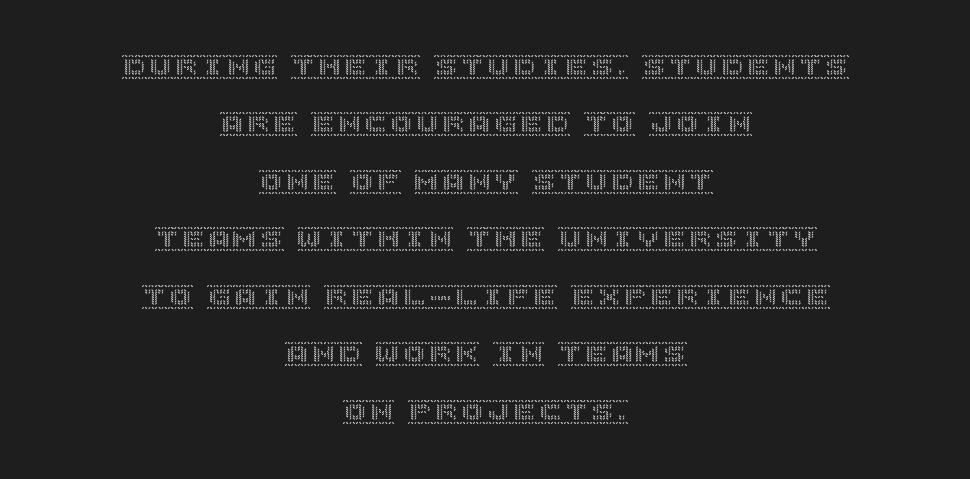
{"italic": "no", "underline": "no", "align": "center", "line_spacing": "loose", "line_spacing_ratio": 2.21, "letter_spacing": "normal", "letter_spacing_em": 0.0, "glyph_px": 26}
